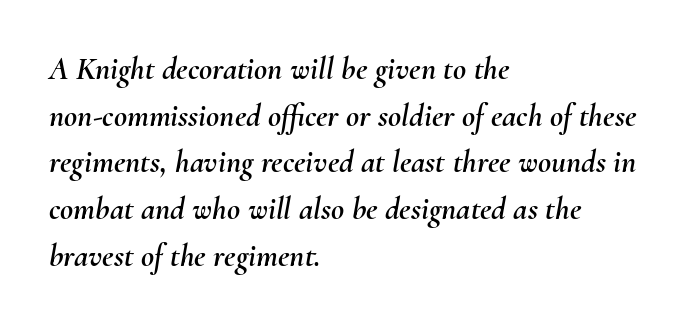
The face used here is proportionally spaced, like ordinary book or web type. Nobody touched the tracking dial on this one. Compared with typical paragraphs, the rows here are spaced about the same. The rendering anchors every line to the left-hand side. The space directly below the letters is spotless.
